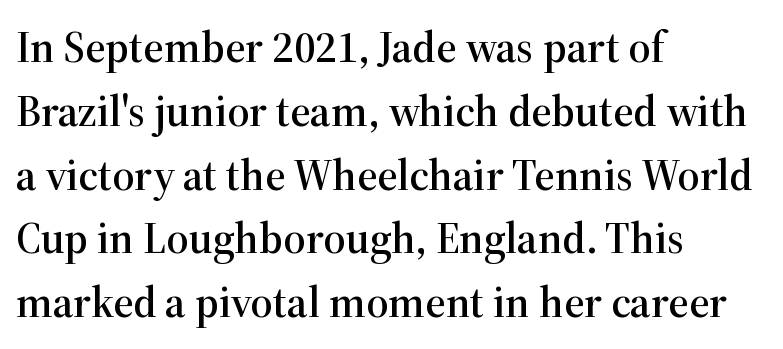
Q: Is the text italic (slanted)? A: No, it is upright.
Q: Is the typeface a serif or a sans-serif typeface? A: Serif.
Q: Is the text underlined? A: No.
Q: How is the paragraph aligned? A: Left-aligned.
Q: Is the spacing between letters normal or unusually wide? A: Normal.
Q: Is the spacing between lines tight, normal or loose? A: Normal.
Q: Width (condensed, normal, or wide)? A: Normal.
Q: Stroke contrast? A: High.
Q: x-height? A: Medium.
Q: Monospaced? A: No.
